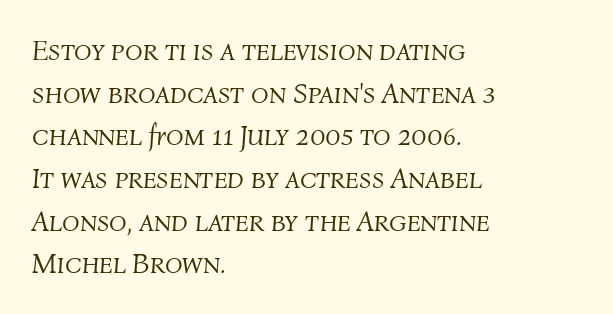
No letter is thick-stroked: the sample isn't bold. Underline: absent. This rendering uses left alignment, leaving the right contour irregular. Tracking value appears to be zero — textbook default spacing.
